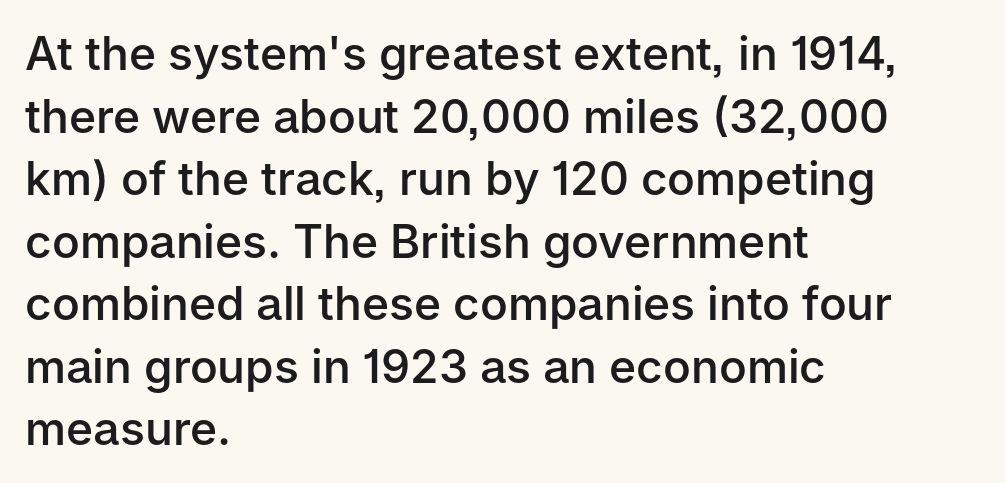
The image shows 46 px semibold sans-serif type, upright; set left-aligned, normal line spacing (1.36x), normal letter spacing, not underlined; low stroke contrast and a medium x-height.
